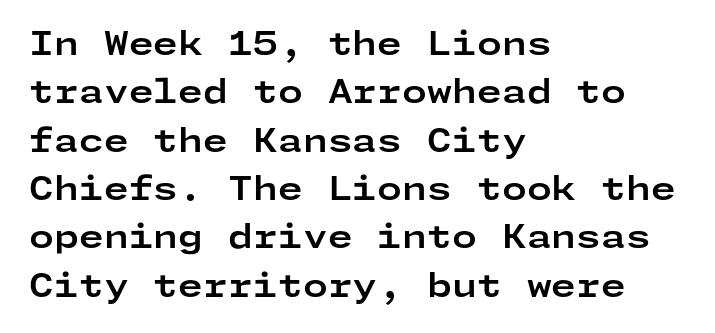
Q: Is the text bold? A: Yes.
Q: Is the text italic (slanted)? A: No, it is upright.
Q: Is the typeface a serif or a sans-serif typeface? A: Sans-serif.
Q: Is the text underlined? A: No.
Q: How is the paragraph aligned? A: Left-aligned.
Q: Is the spacing between letters normal or unusually wide? A: Normal.
Q: Is the spacing between lines tight, normal or loose? A: Normal.
Q: Width (condensed, normal, or wide)? A: Wide.
Q: Stroke contrast? A: Low.
Q: x-height? A: Medium.
